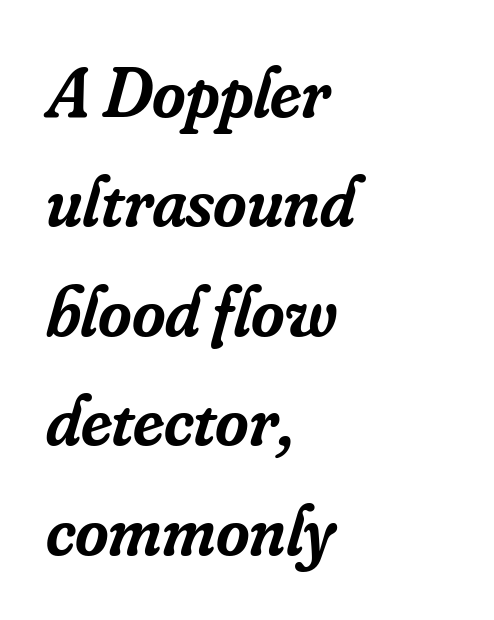
Q: Is the text bold? A: Semi-bold.
Q: Is the text italic (slanted)? A: Yes, it leans right by about 16 degrees.
Q: Is the typeface a serif or a sans-serif typeface? A: Serif.
Q: Is the text underlined? A: No.
Q: How is the paragraph aligned? A: Left-aligned.
Q: Is the spacing between letters normal or unusually wide? A: Normal.
Q: Is the spacing between lines tight, normal or loose? A: Normal.
Q: Width (condensed, normal, or wide)? A: Normal.
Q: Stroke contrast? A: Low.
Q: x-height? A: Small.
Q: Monospaced? A: No.
